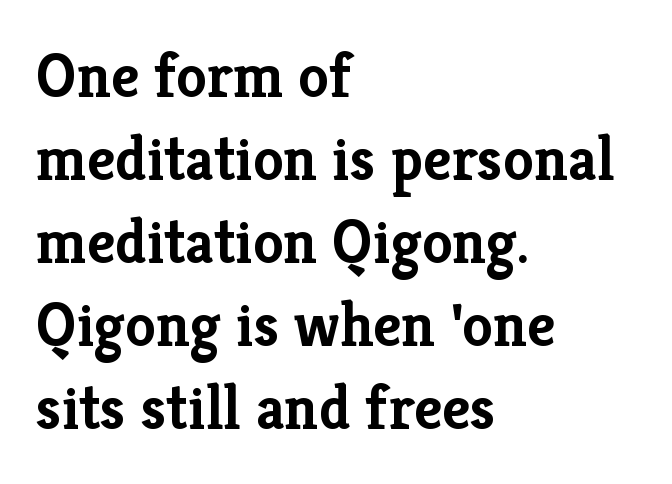
Strong, thick strokes mark this as bold type. Layout note: lines flush left. Think of a printed novel: that variable character pitch is what you see here. Compared with typical body copy, the letter spacing here is the same. This is serif lettering, the kind often seen in printed books. The gap between lines stays unmarked.
